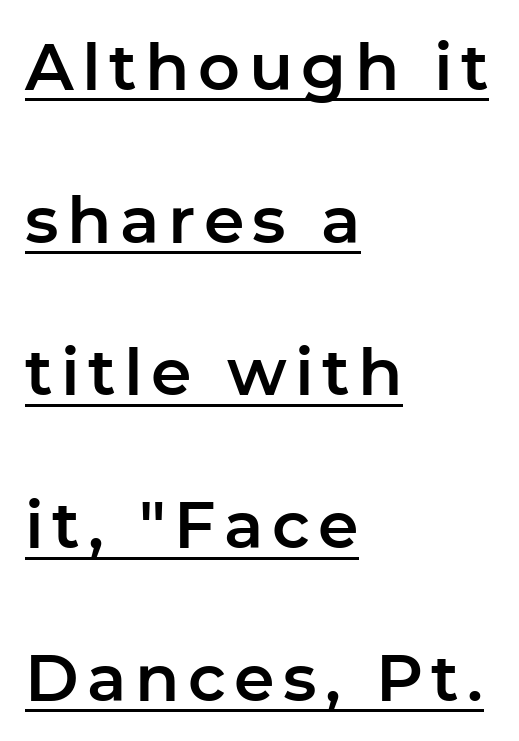
Q: Is the text italic (slanted)? A: No, it is upright.
Q: Is the typeface a serif or a sans-serif typeface? A: Sans-serif.
Q: Is the text underlined? A: Yes.
Q: How is the paragraph aligned? A: Left-aligned.
Q: Is the spacing between lines tight, normal or loose? A: Loose.
Q: Width (condensed, normal, or wide)? A: Normal.
Q: Stroke contrast? A: Low.
Q: x-height? A: Medium.
Q: Monospaced? A: No.
